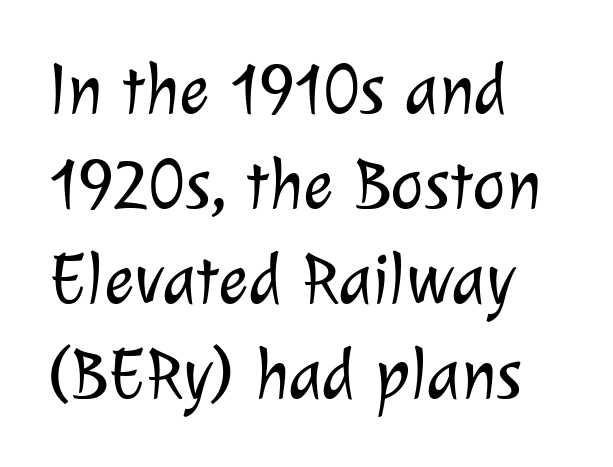
{"serif": "no", "bold": "no", "weight": "light", "width": "normal", "stroke_contrast": "low", "x_height": "medium", "monospaced": "no", "underline": "no", "align": "left", "line_spacing": "normal", "line_spacing_ratio": 1.34, "letter_spacing": "normal", "letter_spacing_em": 0.0, "glyph_px": 71}
